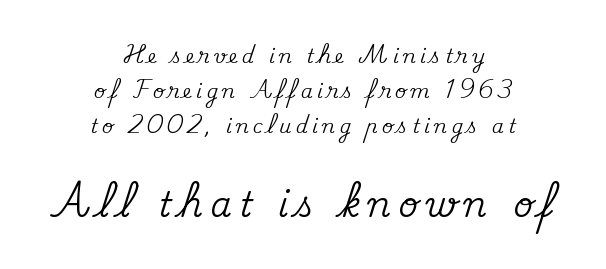
In terms of letterspacing, this is a distinctly airy, spread setting. The strip under each line holds only bare page. Is this a sans? No — the strokes have serifs. Does the bottom block carry the larger type? Yes, it does. The face used here is proportionally spaced, like ordinary book or web type. These lines are centered, leaving both edges ragged.
